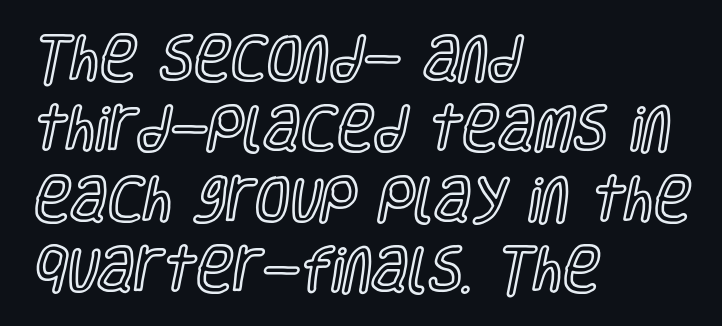
The rendering uses a moderate line-height, typical for paragraphs. The type is set solid horizontally, with unmodified tracking. Visually the block forms a straight wall on the left and a jagged coastline on the right.
